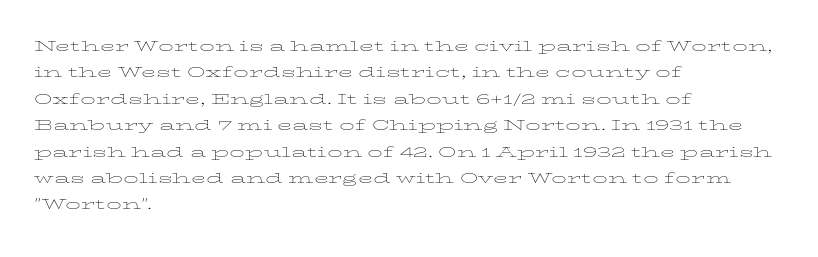
Characters remain perfectly vertical along every line. Rows of type keep a routine distance in the vertical direction. The face looks like a standard text weight, possibly lighter. Letter spacing: default. Each row of text sits above clean, open space.
